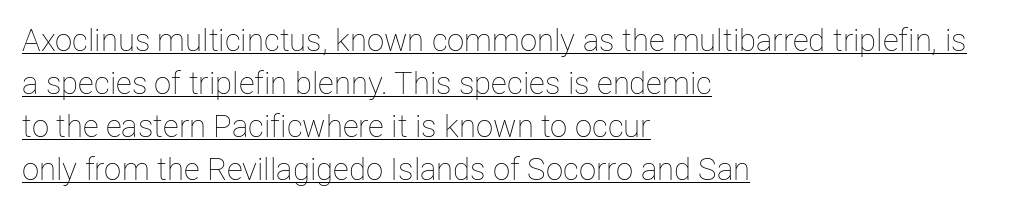
{"italic": "no", "bold": "no", "weight": "thin", "width": "normal", "stroke_contrast": "low", "x_height": "medium", "monospaced": "no", "underline": "yes", "align": "left", "line_spacing": "normal", "line_spacing_ratio": 1.39, "letter_spacing": "normal", "letter_spacing_em": 0.0, "glyph_px": 31}
